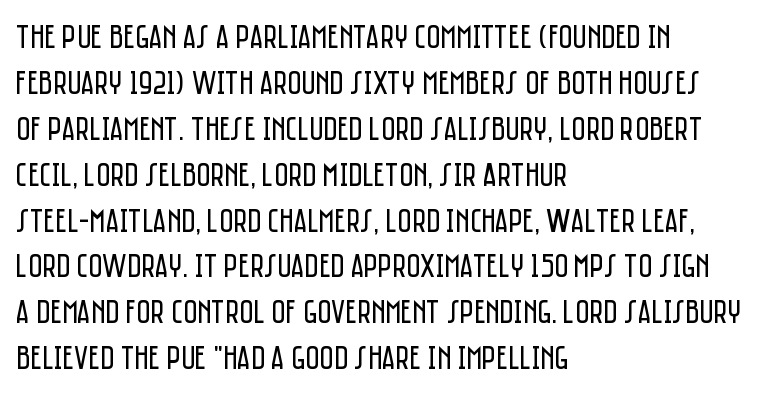
{"serif": "no", "italic": "no", "bold": "no", "weight": "regular", "width": "condensed", "stroke_contrast": "low", "x_height": "large", "monospaced": "no", "underline": "no", "align": "left", "line_spacing": "normal", "line_spacing_ratio": 1.35, "letter_spacing": "normal", "letter_spacing_em": 0.0, "glyph_px": 34}
